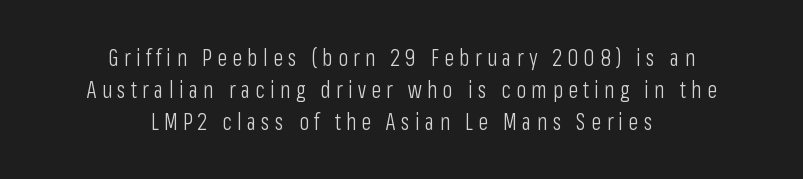
The image shows 23 px text type, upright; set centered, normal line spacing (1.4x), unusually wide letter spacing (+0.23 em), not underlined.
